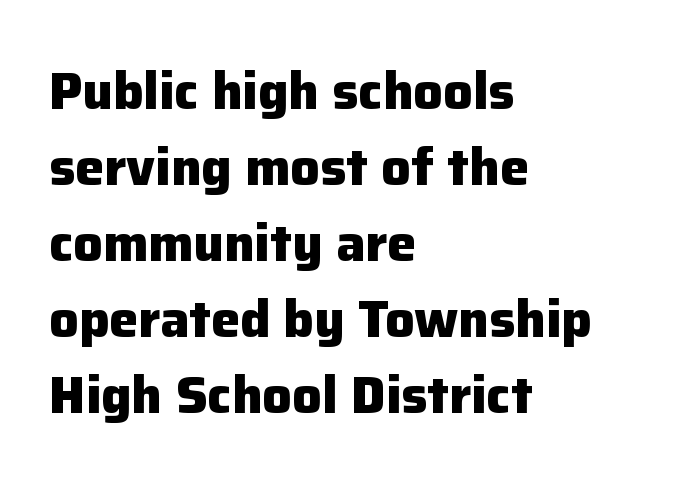
The image shows 52 px heavy sans-serif type, upright; set left-aligned, normal line spacing (1.46x), normal letter spacing, not underlined; low stroke contrast and a medium x-height.
